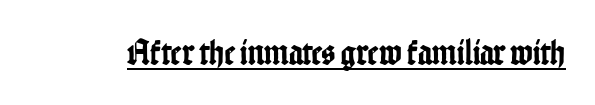
A rule runs beneath these lines of type. What kind of face is this? One without serifs — a sans. If you drew a line through each stem, it would be perfectly vertical. Proportional: the letters do not fall into vertical columns. The gaps between neighbouring characters are ordinary and unremarkable.
